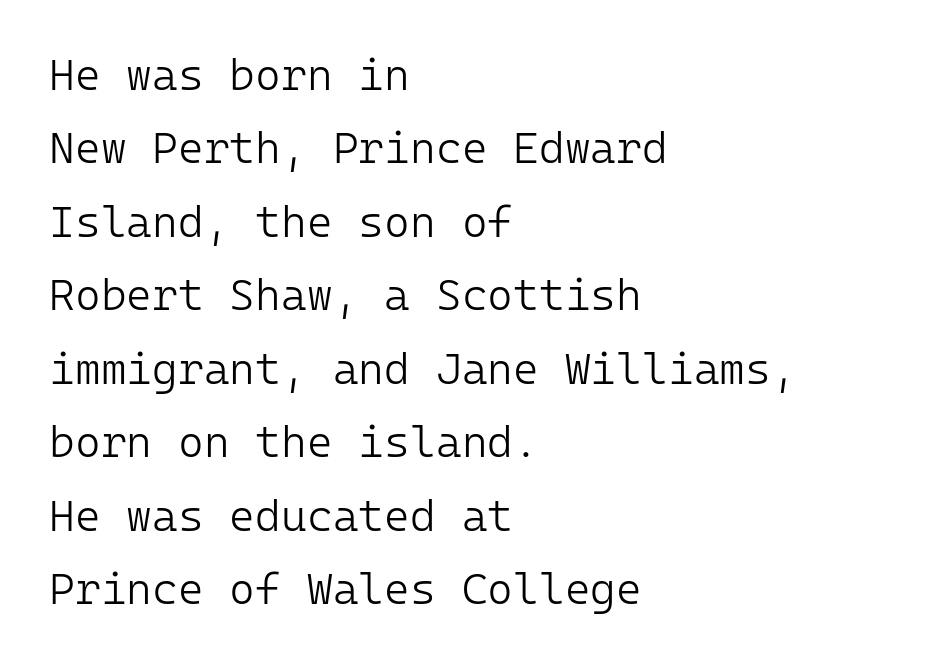
The image shows 44 px light sans-serif type, upright, monospaced; set left-aligned, normal line spacing (1.67x), normal letter spacing, not underlined; low stroke contrast and a medium x-height.
